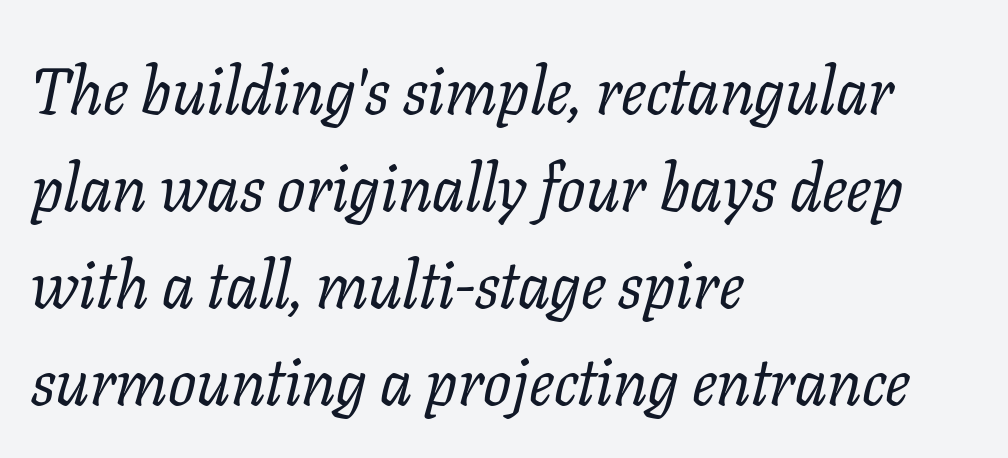
The image shows 66 px regular-weight serif type, italic (leaning right); set left-aligned, normal line spacing (1.47x), normal letter spacing, not underlined; low stroke contrast and a medium x-height.
